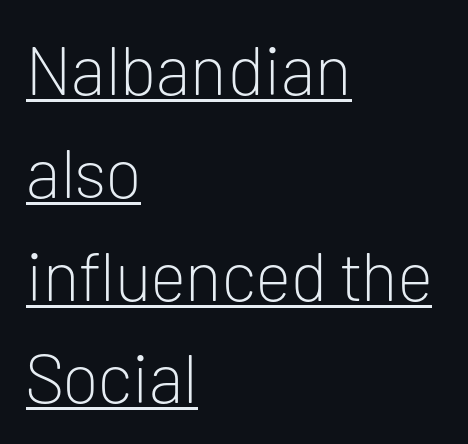
{"serif": "no", "italic": "no", "bold": "no", "weight": "light", "width": "normal", "stroke_contrast": "low", "x_height": "medium", "monospaced": "no", "underline": "yes", "align": "left", "line_spacing": "normal", "line_spacing_ratio": 1.49, "letter_spacing": "normal", "letter_spacing_em": 0.0, "glyph_px": 69}
